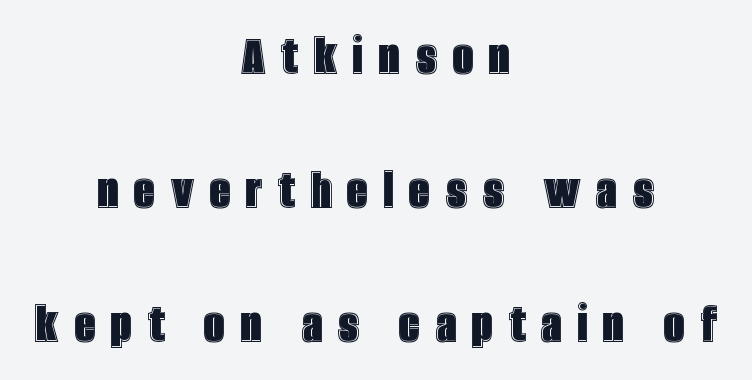
The rendering uses a large line-height, opening up the rows. A typesetter would mark this as roman, not italic. Any mark beneath the type? The region is blank. Observe the wide spacing: letters keep a clear distance from each other. Reading down the block, each line starts at a different indent, mirrored at its end. A typesetter would call this proportional, since set widths differ per character.
